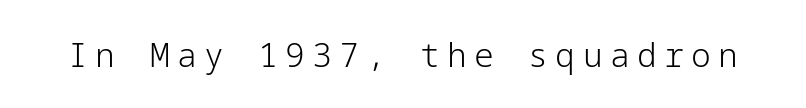
Between one letter and the next there's a generous, obvious gap. Stroke terminals: plain, sans-serif. Stroke thickness stays within the range of a standard reading face or lighter. This sample uses an upright cut, with every glyph sitting square on the baseline.
